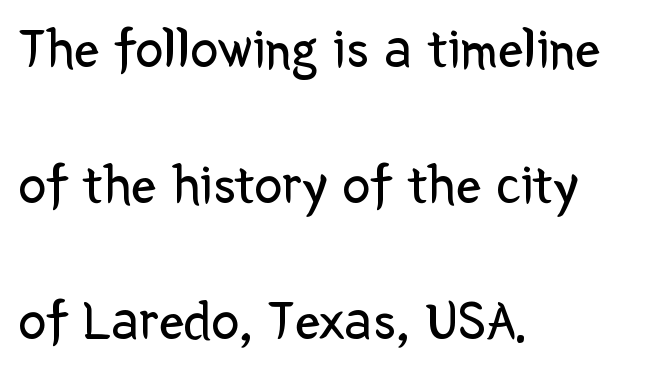
Q: Is the text bold? A: No.
Q: Is the text italic (slanted)? A: No, it is upright.
Q: Is the typeface a serif or a sans-serif typeface? A: Sans-serif.
Q: Is the text underlined? A: No.
Q: How is the paragraph aligned? A: Left-aligned.
Q: Is the spacing between letters normal or unusually wide? A: Normal.
Q: Is the spacing between lines tight, normal or loose? A: Loose.
Q: Width (condensed, normal, or wide)? A: Normal.
Q: Stroke contrast? A: Low.
Q: x-height? A: Medium.
Q: Monospaced? A: No.
